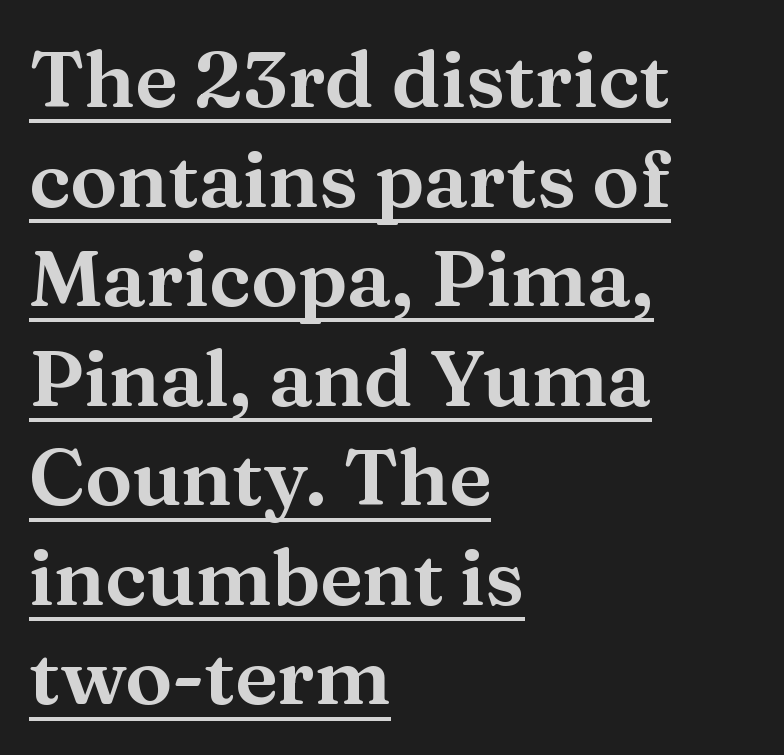
This is the regular roman posture of the typeface. Horizontal bands of white between lines are of average thickness. Every word sits above its own underline. All the whitespace from short lines collects on the right. Does extra space separate the letters? No, they use regular spacing.
